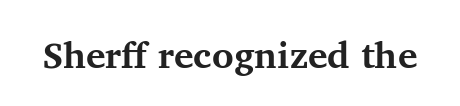
This sample has the flowing, uneven cadence of proportional lettering. These lines carry a lot of weight — the face is fully bold. The space beneath each line is pristine and unruled. Unlike a clean sans, this face finishes its strokes with serifs.
